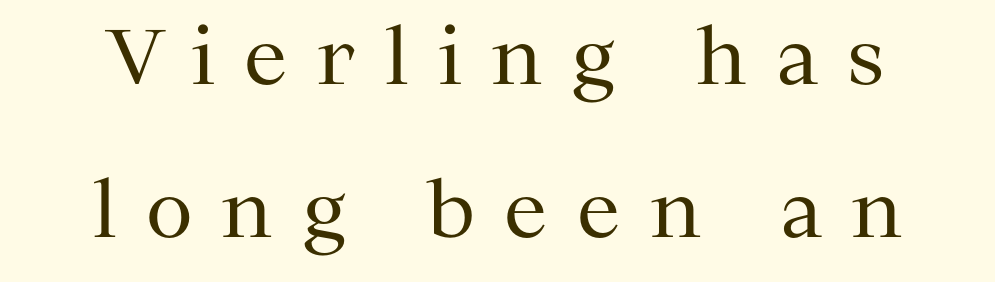
Q: Is the text bold? A: No.
Q: Is the text italic (slanted)? A: No, it is upright.
Q: Is the typeface a serif or a sans-serif typeface? A: Serif.
Q: Is the text underlined? A: No.
Q: Is the spacing between letters normal or unusually wide? A: Unusually wide.
Q: Is the spacing between lines tight, normal or loose? A: Loose.
Q: Width (condensed, normal, or wide)? A: Normal.
Q: Stroke contrast? A: Medium.
Q: x-height? A: Medium.
Q: Monospaced? A: No.
